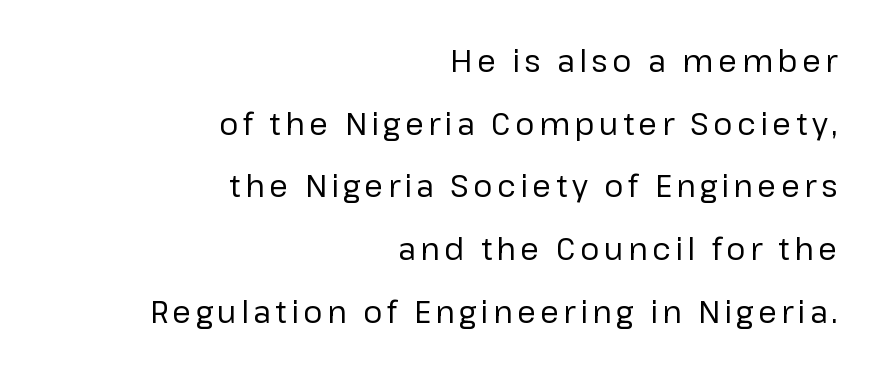
The image shows 30 px regular-weight sans-serif type, upright; set right-aligned, loose line spacing (2.09x), not underlined; low stroke contrast and a medium x-height.
